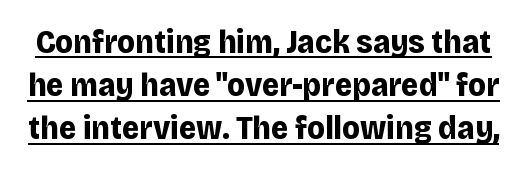
{"serif": "no", "italic": "no", "bold": "yes", "weight": "bold", "width": "normal", "stroke_contrast": "low", "x_height": "large", "monospaced": "no", "underline": "yes", "line_spacing": "normal", "line_spacing_ratio": 1.31, "letter_spacing": "normal", "letter_spacing_em": 0.0, "glyph_px": 33}
